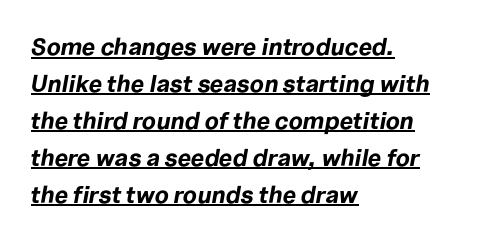
The glyphs look as if they've been sheared to an angle. Caption: lettering with a line underneath. Stroke thickness is high; the sample reads as a true bold. Reading down the block, your eye returns to a fixed left position each line.
